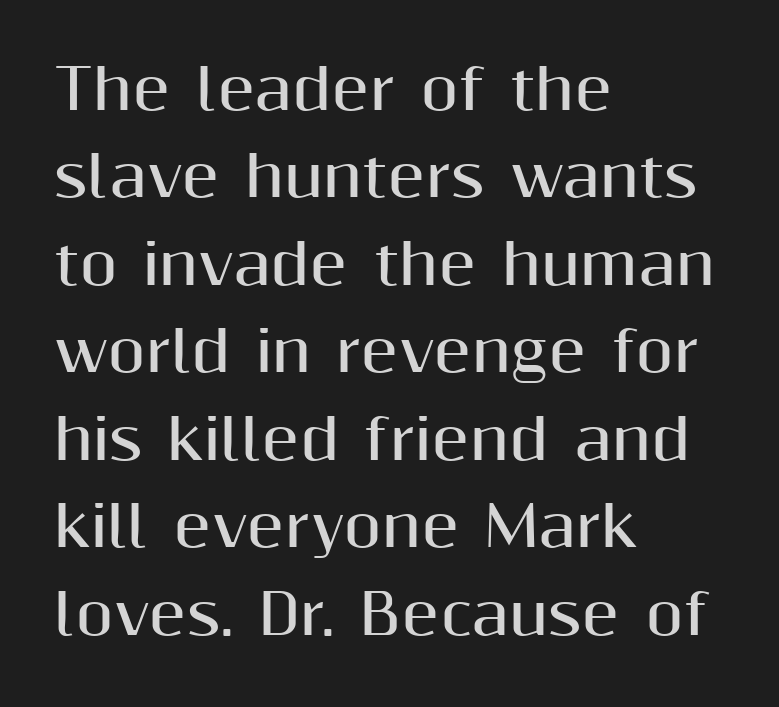
The specimen omits any rule beneath the text block's lines. Spacing verdict: proportional, widths tailored to each character. Leading: standard. Note: no serifs on the glyphs. Posture: upright roman.
